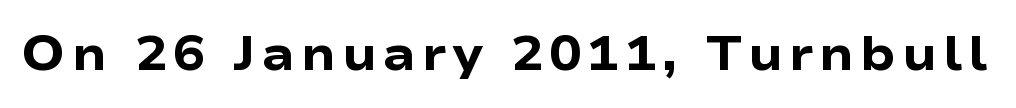
Q: Is the text bold? A: Yes.
Q: Is the text italic (slanted)? A: No, it is upright.
Q: Is the typeface a serif or a sans-serif typeface? A: Sans-serif.
Q: Is the text underlined? A: No.
Q: Width (condensed, normal, or wide)? A: Wide.
Q: Stroke contrast? A: Low.
Q: x-height? A: Medium.
Q: Monospaced? A: No.
